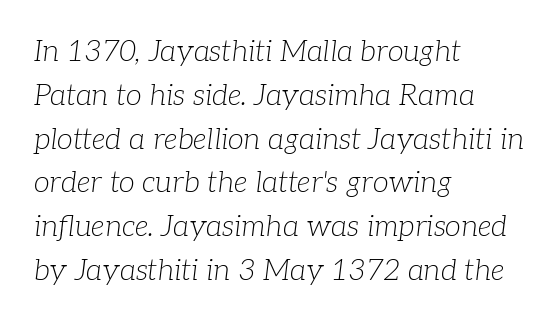
Q: Is the text bold? A: No.
Q: Is the text italic (slanted)? A: Yes, it leans right by about 7 degrees.
Q: Is the typeface a serif or a sans-serif typeface? A: Serif.
Q: Is the text underlined? A: No.
Q: How is the paragraph aligned? A: Left-aligned.
Q: Is the spacing between letters normal or unusually wide? A: Normal.
Q: Is the spacing between lines tight, normal or loose? A: Normal.
Q: Width (condensed, normal, or wide)? A: Normal.
Q: Stroke contrast? A: Low.
Q: x-height? A: Medium.
Q: Monospaced? A: No.
